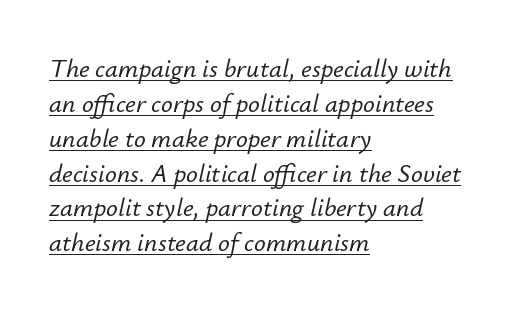
Q: Is the text italic (slanted)? A: Yes, it leans right by about 12 degrees.
Q: Is the text underlined? A: Yes.
Q: How is the paragraph aligned? A: Left-aligned.
Q: Is the spacing between letters normal or unusually wide? A: Normal.
Q: Is the spacing between lines tight, normal or loose? A: Normal.
